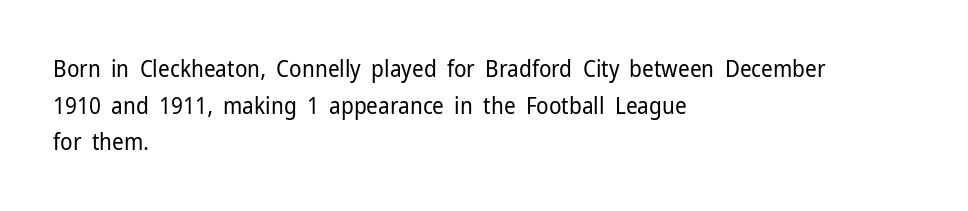
Q: Is the text bold? A: No.
Q: Is the text italic (slanted)? A: No, it is upright.
Q: Is the text underlined? A: No.
Q: How is the paragraph aligned? A: Left-aligned.
Q: Is the spacing between letters normal or unusually wide? A: Normal.
Q: Is the spacing between lines tight, normal or loose? A: Normal.
